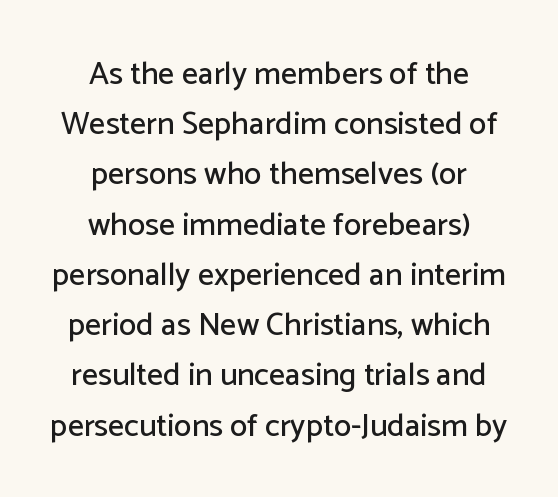
Q: Is the text italic (slanted)? A: No, it is upright.
Q: Is the typeface a serif or a sans-serif typeface? A: Sans-serif.
Q: Is the text underlined? A: No.
Q: How is the paragraph aligned? A: Centered.
Q: Is the spacing between letters normal or unusually wide? A: Normal.
Q: Is the spacing between lines tight, normal or loose? A: Normal.
Q: Width (condensed, normal, or wide)? A: Normal.
Q: Stroke contrast? A: Low.
Q: x-height? A: Medium.
Q: Monospaced? A: No.
